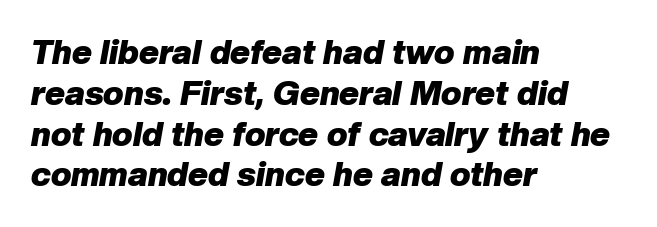
The image shows 34 px heavy type, italic (leaning right); set left-aligned, line spacing 1.2x, normal letter spacing, not underlined; low stroke contrast and a medium x-height.
